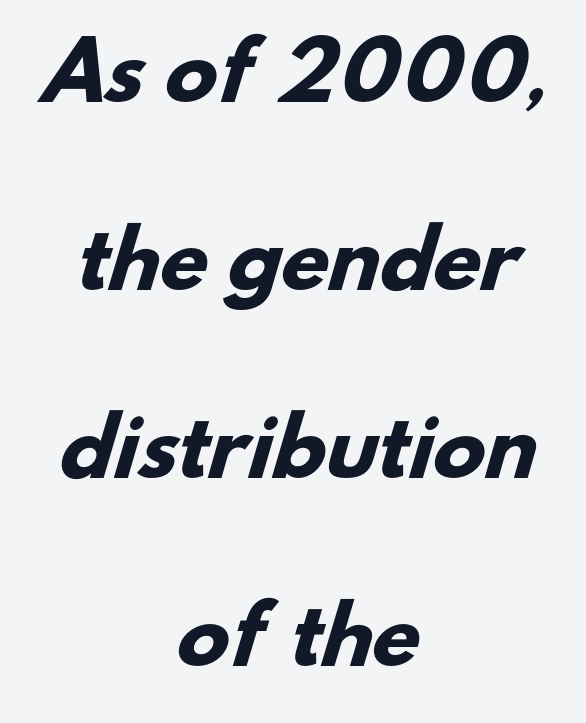
{"serif": "no", "bold": "yes", "weight": "heavy", "width": "normal", "stroke_contrast": "low", "x_height": "small", "monospaced": "no", "underline": "no", "align": "center", "line_spacing": "loose", "line_spacing_ratio": 2.41, "letter_spacing": "normal", "letter_spacing_em": 0.0, "glyph_px": 78}
